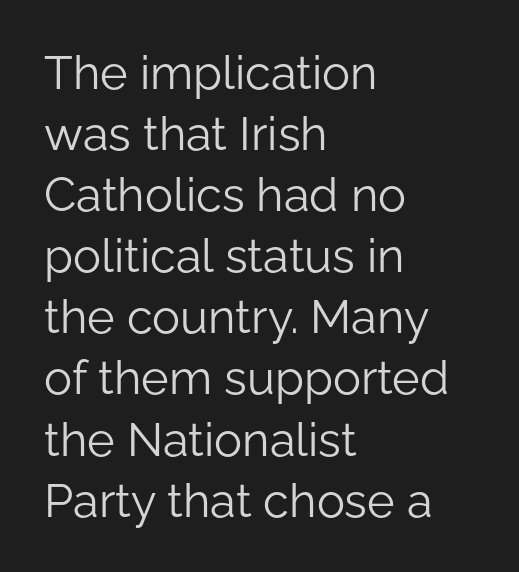
{"serif": "no", "italic": "no", "bold": "no", "weight": "light", "width": "normal", "stroke_contrast": "low", "x_height": "medium", "monospaced": "no", "underline": "no", "align": "left", "line_spacing": "normal", "line_spacing_ratio": 1.3, "letter_spacing": "normal", "letter_spacing_em": 0.0, "glyph_px": 47}
